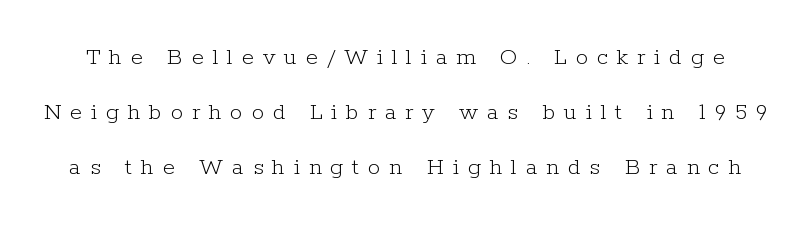
Descenders hang freely into open space. Spacing between characters has been opened up far beyond the box default. Unlike italic type, these characters show no tilt at all. Weight class: somewhere from thin through regular. Is there much room between lines? Yes — plenty of vertical air separates them.
